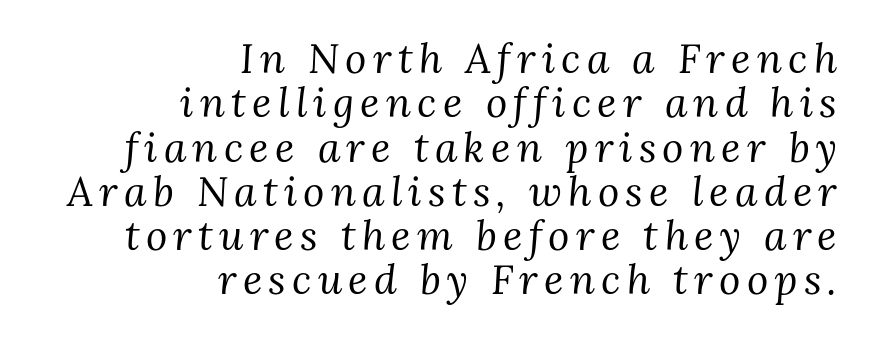
Compared with typical paragraphs, the rows here are closer together. The typeface has the unassuming heft of standard copy or less. One-word summary of the alignment: right. The space beneath each line is pristine and unruled.
